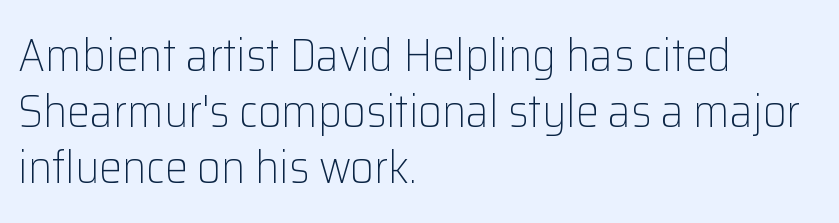
Q: Is the text bold? A: No.
Q: Is the text italic (slanted)? A: No, it is upright.
Q: Is the typeface a serif or a sans-serif typeface? A: Sans-serif.
Q: Is the text underlined? A: No.
Q: How is the paragraph aligned? A: Left-aligned.
Q: Is the spacing between letters normal or unusually wide? A: Normal.
Q: Width (condensed, normal, or wide)? A: Normal.
Q: Stroke contrast? A: Low.
Q: x-height? A: Medium.
Q: Monospaced? A: No.
